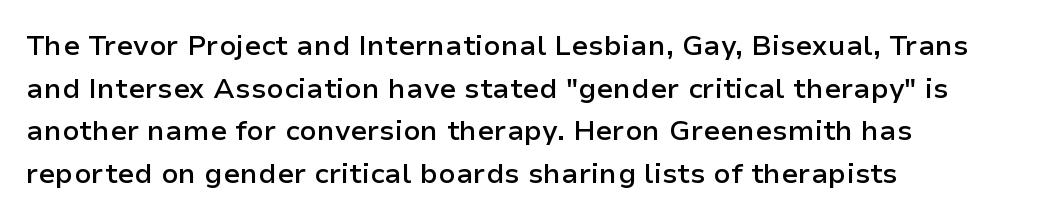
This is sans-serif lettering, the kind often seen on screens and signage. A roman cut, with each character standing at attention. Clear beneath every line of the passage. Semibold letterforms, between regular and bold. The passage shown is typed in a proportional face where columns would drift.
